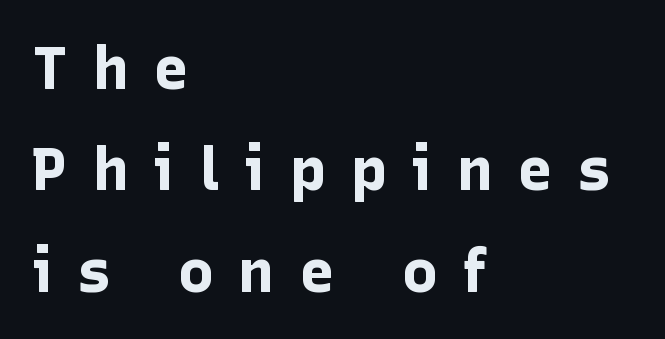
The face used here has the dense, thick strokes of a bold. Loose tracking; the words dissolve into strings of separated letters. A clean baseline with only descenders dipping below it. These lines are rendered in a variable-pitch font. Rendered with straight, roman letterforms.
